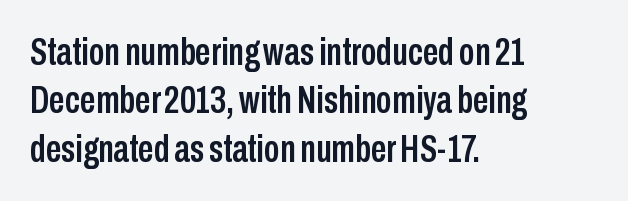
{"serif": "no", "italic": "no", "width": "condensed", "stroke_contrast": "low", "x_height": "medium", "monospaced": "no", "underline": "no", "align": "left", "line_spacing_ratio": 1.24, "letter_spacing": "normal", "letter_spacing_em": 0.0, "glyph_px": 39}
